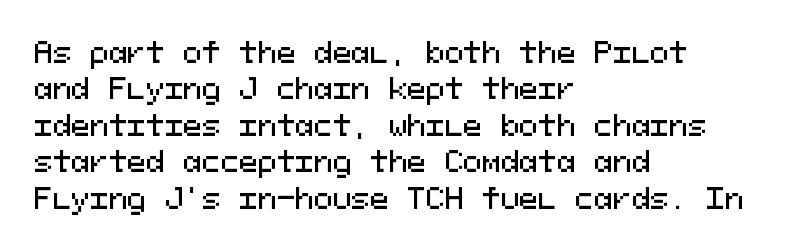
{"serif": "no", "italic": "no", "width": "normal", "stroke_contrast": "medium", "x_height": "medium", "monospaced": "yes", "underline": "no", "align": "left", "line_spacing": "normal", "line_spacing_ratio": 1.3, "letter_spacing": "normal", "letter_spacing_em": 0.0, "glyph_px": 28}
